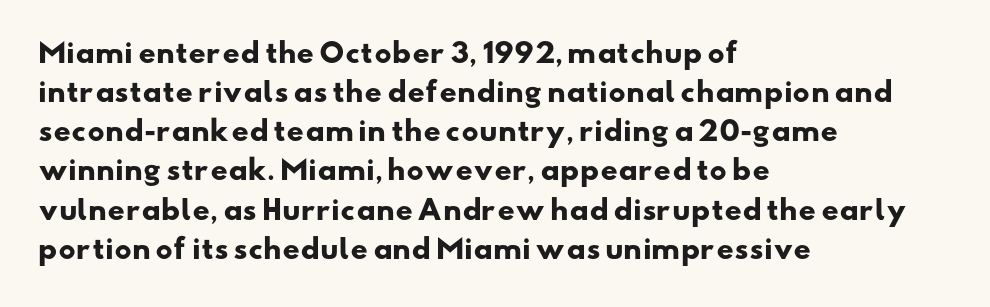
The image shows 27 px bold type; set left-aligned, normal line spacing (1.45x), normal letter spacing, not underlined.
